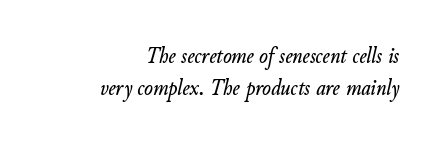
{"italic": "yes", "lean": "right", "slant_degrees": 11, "underline": "no", "align": "right", "line_spacing": "normal", "line_spacing_ratio": 1.4, "letter_spacing": "normal", "letter_spacing_em": 0.0, "glyph_px": 23}
